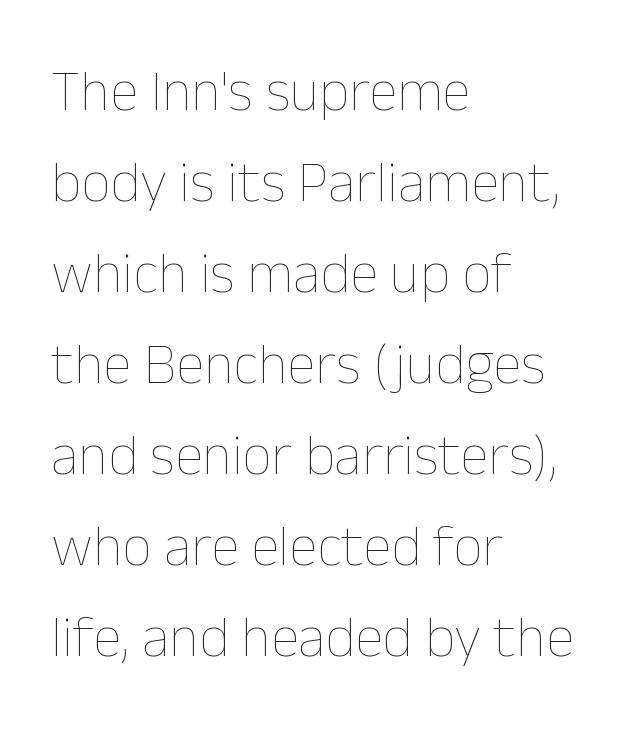
Q: Is the text bold? A: No.
Q: Is the text italic (slanted)? A: No, it is upright.
Q: Is the text underlined? A: No.
Q: How is the paragraph aligned? A: Left-aligned.
Q: Is the spacing between letters normal or unusually wide? A: Normal.
Q: Is the spacing between lines tight, normal or loose? A: Normal.
Q: Width (condensed, normal, or wide)? A: Normal.
Q: Stroke contrast? A: Low.
Q: x-height? A: Medium.
Q: Monospaced? A: No.
